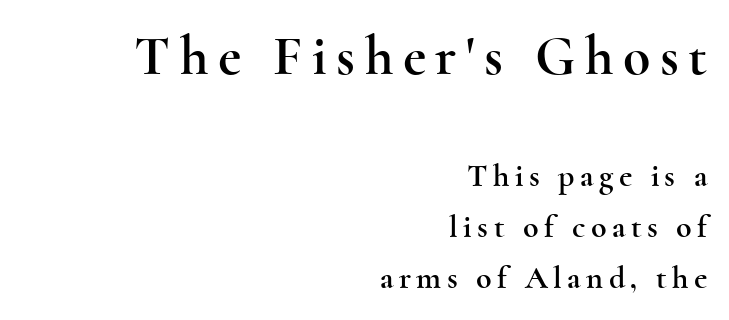
Q: Is the text italic (slanted)? A: No, it is upright.
Q: Is the typeface a serif or a sans-serif typeface? A: Serif.
Q: Is the text underlined? A: No.
Q: How is the paragraph aligned? A: Right-aligned.
Q: Is the spacing between lines tight, normal or loose? A: Normal.
Q: Which block of text is set in a larger size, the first (top) or the second (bottom)? A: The first (top) one.
Q: Width (condensed, normal, or wide)? A: Wide.
Q: x-height? A: Small.
Q: Monospaced? A: No.
